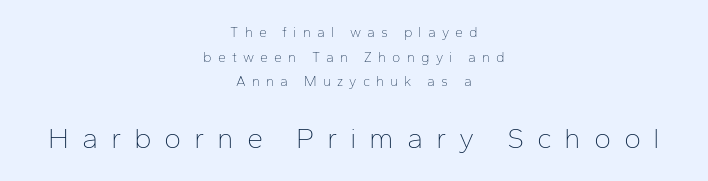
{"serif": "no", "italic": "no", "bold": "no", "weight": "thin", "width": "normal", "stroke_contrast": "low", "x_height": "medium", "monospaced": "no", "underline": "no", "align": "center", "line_spacing_ratio": 1.76, "letter_spacing": "wide", "letter_spacing_em": 0.44, "larger_block": "second", "size_ratio": 2.07, "glyph_px": 29}
